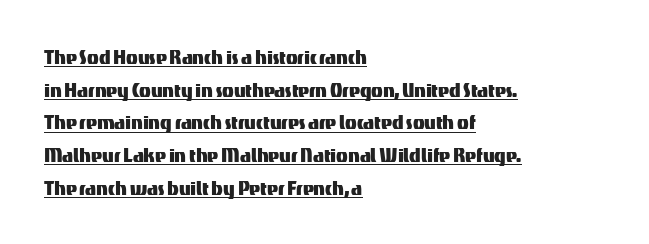
This sample keeps an unexceptional amount of space between lines. Italic: no, the glyphs are upright roman. This rendering uses left alignment, leaving the right contour irregular. Glyph-to-glyph distance matches everyday printed text. The lettering is marked with a stroke running underneath it.
